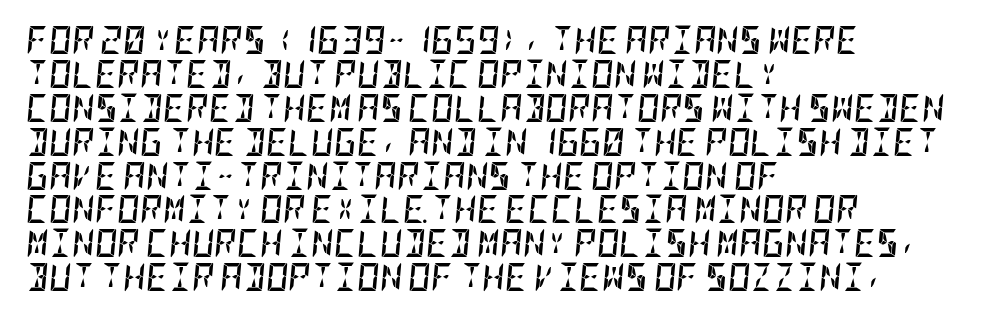
Q: Is the text bold? A: Yes.
Q: Is the text italic (slanted)? A: Yes, it leans right by about 5 degrees.
Q: Is the text underlined? A: No.
Q: How is the paragraph aligned? A: Left-aligned.
Q: Is the spacing between letters normal or unusually wide? A: Normal.
Q: Width (condensed, normal, or wide)? A: Condensed.
Q: Stroke contrast? A: Low.
Q: x-height? A: Large.
